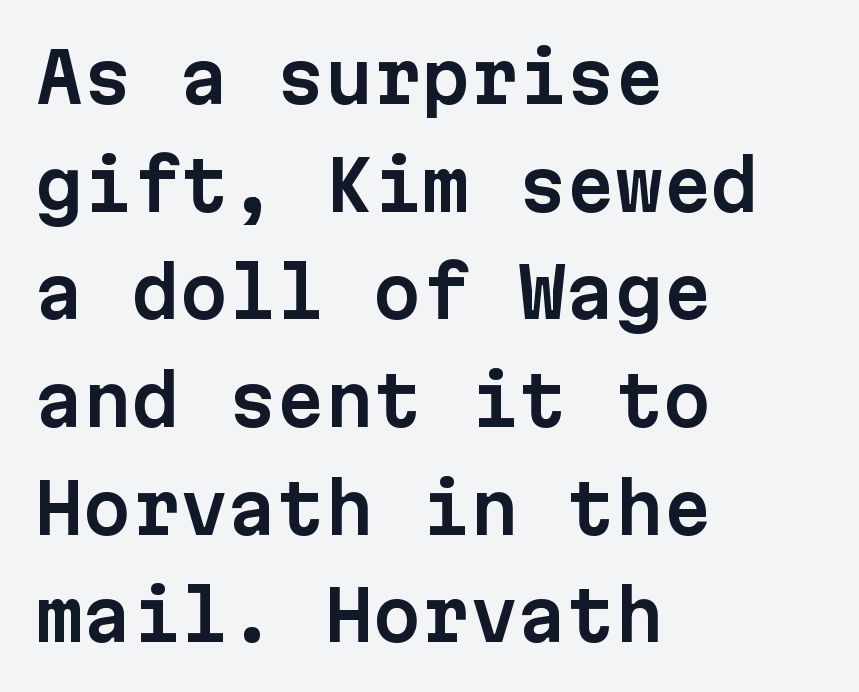
Font category for this specimen: sans-serif. Horizontal bands of white between lines are of average thickness. Tall strokes in this sample are plumb rather than angled. Nobody drew a line under any word here. Each word holds together tightly as a unit, with standard inter-letter gaps.
